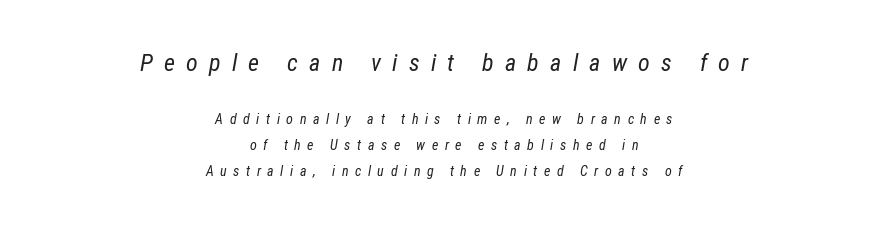
The image shows 24 px text type, italic (leaning right); set centered, line spacing 1.84x, unusually wide letter spacing (+0.47 em), not underlined; the first (top) block is 1.71x larger.
